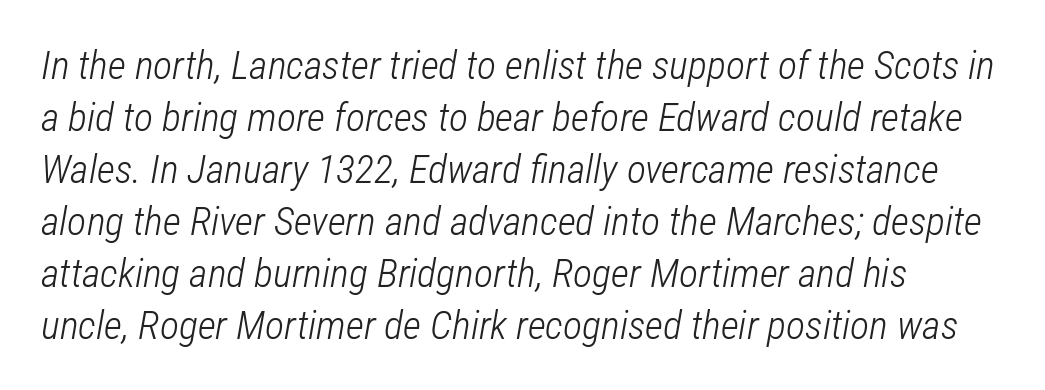
The image shows 40 px light, condensed type, italic (leaning right); set left-aligned, normal line spacing (1.3x), normal letter spacing, not underlined; low stroke contrast and a medium x-height.
